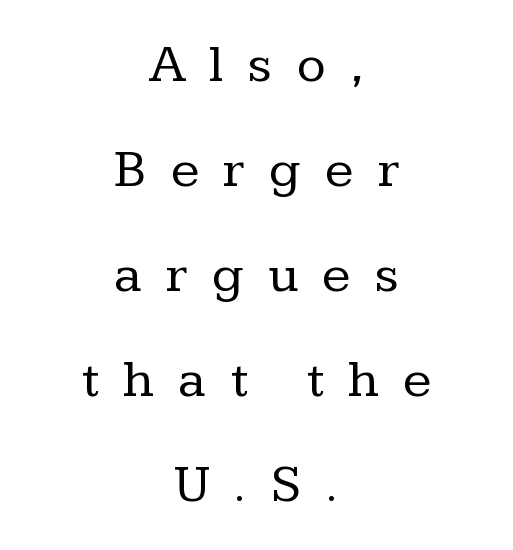
The image shows 53 px regular-weight serif type, upright; set centered, loose line spacing (1.98x), unusually wide letter spacing (+0.46 em), not underlined; low stroke contrast and a medium x-height.
